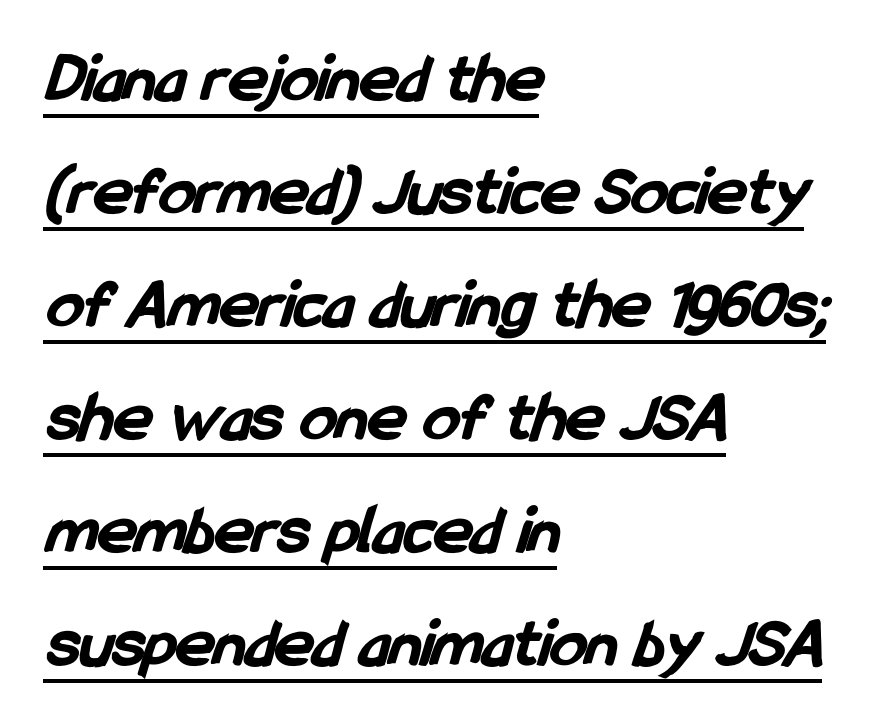
Q: Is the text bold? A: Yes.
Q: Is the typeface a serif or a sans-serif typeface? A: Sans-serif.
Q: Is the text underlined? A: Yes.
Q: How is the paragraph aligned? A: Left-aligned.
Q: Is the spacing between letters normal or unusually wide? A: Normal.
Q: Is the spacing between lines tight, normal or loose? A: Normal.
Q: Width (condensed, normal, or wide)? A: Condensed.
Q: Stroke contrast? A: Low.
Q: x-height? A: Medium.
Q: Monospaced? A: No.
